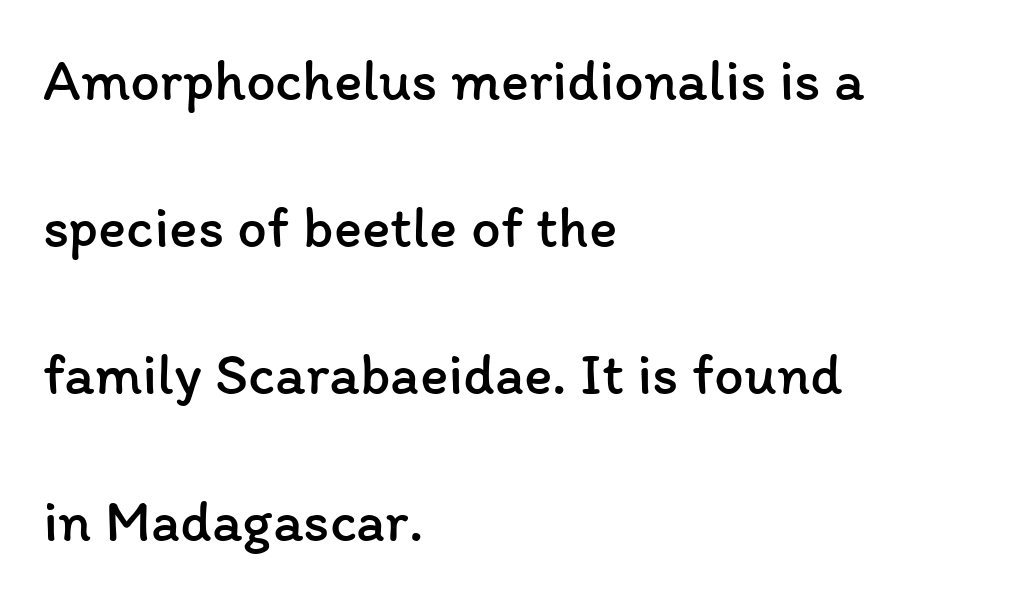
The image shows 59 px regular-weight type, upright; set left-aligned, loose line spacing (2.49x), normal letter spacing, not underlined; low stroke contrast and a medium x-height.
